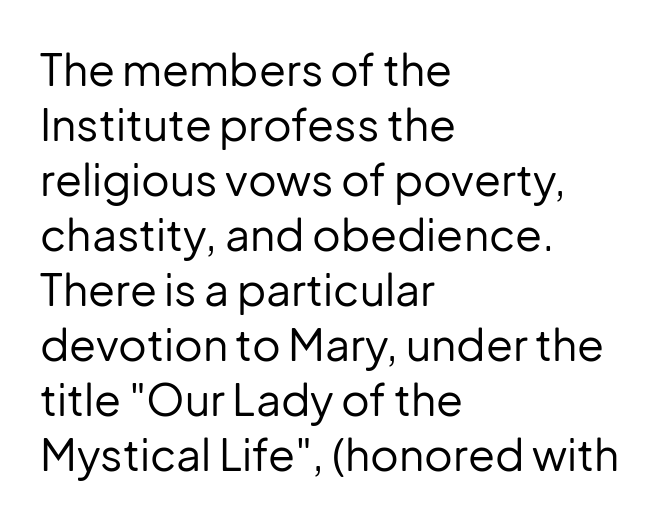
Q: Is the text bold? A: No.
Q: Is the text italic (slanted)? A: No, it is upright.
Q: Is the typeface a serif or a sans-serif typeface? A: Sans-serif.
Q: Is the text underlined? A: No.
Q: How is the paragraph aligned? A: Left-aligned.
Q: Is the spacing between letters normal or unusually wide? A: Normal.
Q: Is the spacing between lines tight, normal or loose? A: Normal.
Q: Width (condensed, normal, or wide)? A: Normal.
Q: Stroke contrast? A: Low.
Q: x-height? A: Medium.
Q: Monospaced? A: No.
